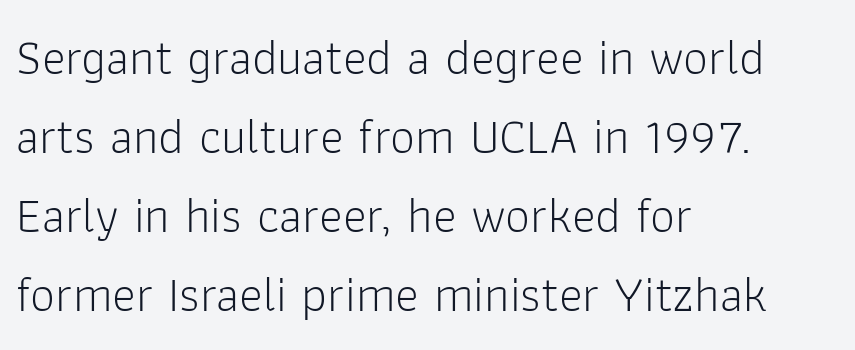
The area under the type is left untouched. This sample is left-justified, so line endings fall wherever the words run out. Caption: standard tracking, unaltered. Does the lettering tilt? It doesn't — this is upright. Each stroke keeps to a modest, everyday thickness or less.
